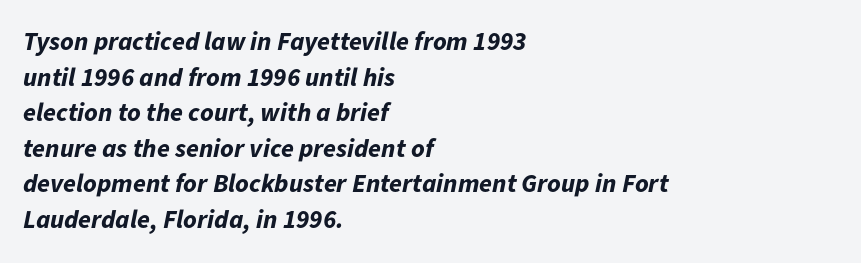
You can tell it's italic because the verticals aren't actually vertical. Beneath every word, the page is bare. What's the leading like? Ordinary, nothing unusual. Honestly, the letter spacing is just normal — you wouldn't notice it. The face used here has the dense, thick strokes of a bold. Line beginnings align vertically; line endings do not.
